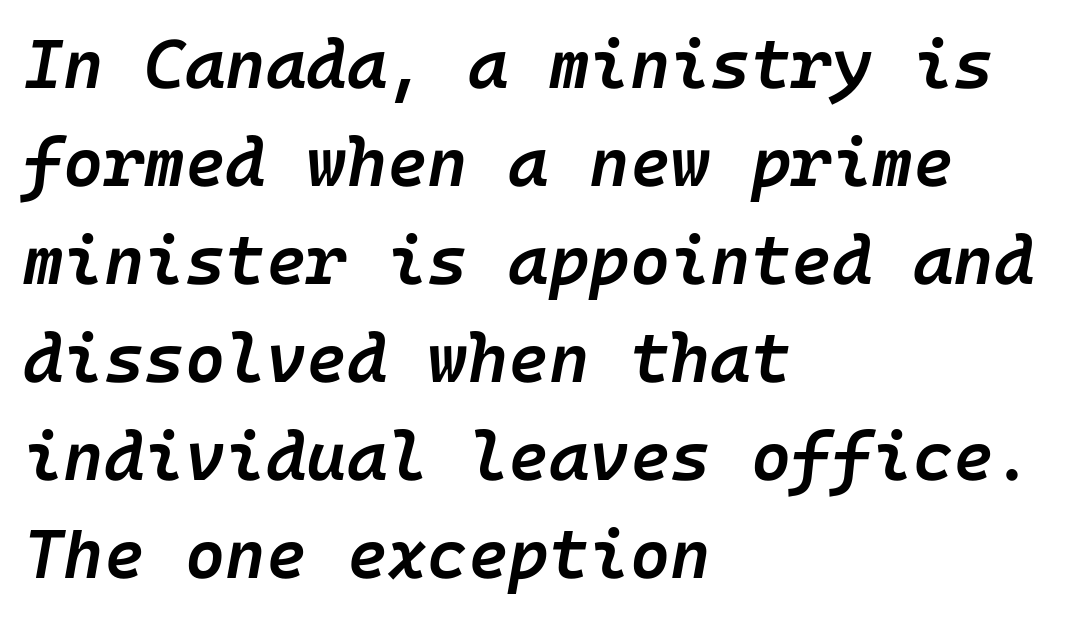
Q: Is the text bold? A: Semi-bold.
Q: Is the text italic (slanted)? A: Yes, it leans right by about 10 degrees.
Q: Is the text underlined? A: No.
Q: How is the paragraph aligned? A: Left-aligned.
Q: Is the spacing between letters normal or unusually wide? A: Normal.
Q: Is the spacing between lines tight, normal or loose? A: Normal.
Q: Width (condensed, normal, or wide)? A: Normal.
Q: Stroke contrast? A: Low.
Q: x-height? A: Medium.
